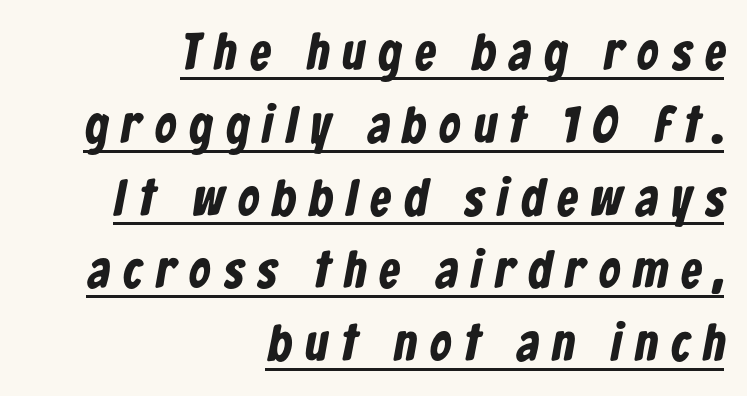
Q: Is the text bold? A: Yes.
Q: Is the typeface a serif or a sans-serif typeface? A: Sans-serif.
Q: Is the text underlined? A: Yes.
Q: How is the paragraph aligned? A: Right-aligned.
Q: Is the spacing between letters normal or unusually wide? A: Unusually wide.
Q: Is the spacing between lines tight, normal or loose? A: Normal.
Q: Width (condensed, normal, or wide)? A: Condensed.
Q: Stroke contrast? A: Low.
Q: x-height? A: Medium.
Q: Monospaced? A: No.
